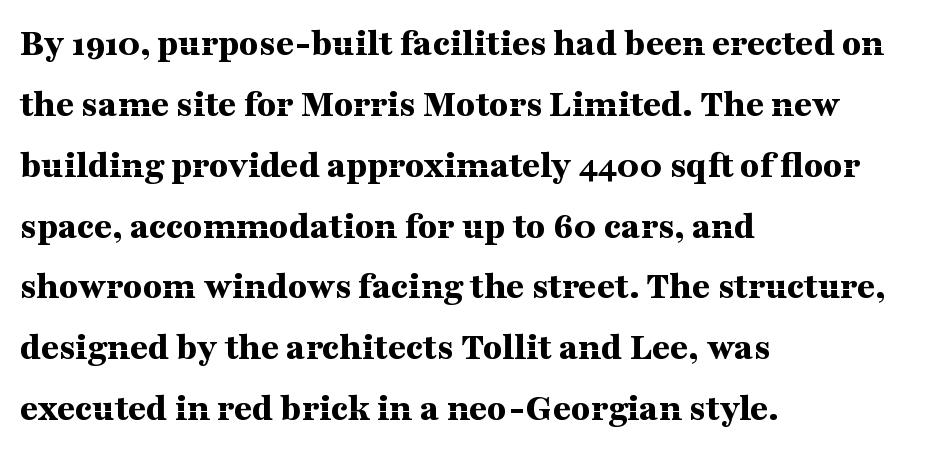
Q: Is the text bold? A: Yes.
Q: Is the text italic (slanted)? A: No, it is upright.
Q: Is the typeface a serif or a sans-serif typeface? A: Serif.
Q: Is the text underlined? A: No.
Q: How is the paragraph aligned? A: Left-aligned.
Q: Is the spacing between letters normal or unusually wide? A: Normal.
Q: Is the spacing between lines tight, normal or loose? A: Normal.
Q: Width (condensed, normal, or wide)? A: Wide.
Q: Stroke contrast? A: Medium.
Q: x-height? A: Medium.
Q: Monospaced? A: No.
